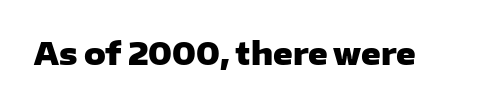
This rendering features lettering with no underline. Serif or sans? Sans — the stroke terminals are bare. This sample uses plain, unmodified letter spacing. These lines carry a lot of weight — the face is fully bold. The type sits square on the baseline with zero lean. Looks like regular typesetting: each glyph gets only the width it needs.
